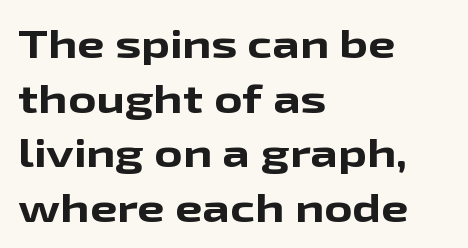
Caption: bold face, heavy strokes. You can tell from the bare stems that sans-serif type was used. The rendering uses natural spacing where letterforms have individual widths. Decoration check: the copy has no underline. The leading is moderate, giving the passage an even texture. The letterforms sit shoulder to shoulder at normal distance.
